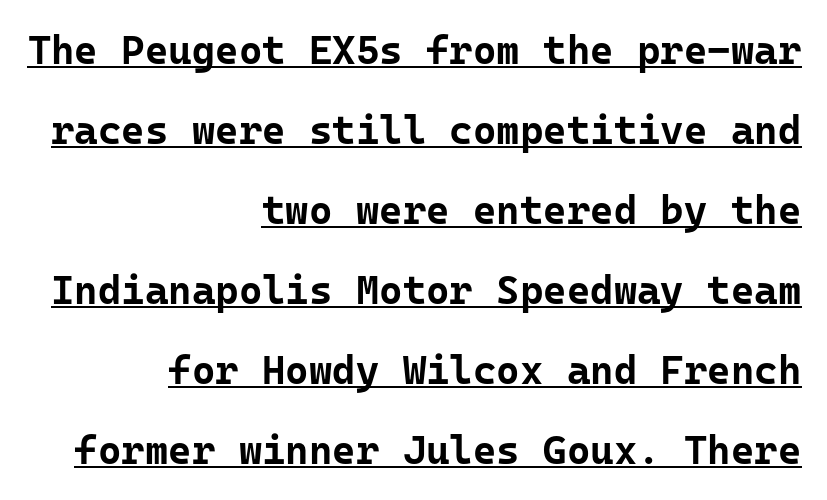
{"serif": "no", "italic": "no", "bold": "yes", "weight": "bold", "width": "normal", "stroke_contrast": "low", "x_height": "medium", "monospaced": "yes", "underline": "yes", "align": "right", "line_spacing": "loose", "line_spacing_ratio": 2.0, "letter_spacing": "normal", "letter_spacing_em": 0.0, "glyph_px": 40}
